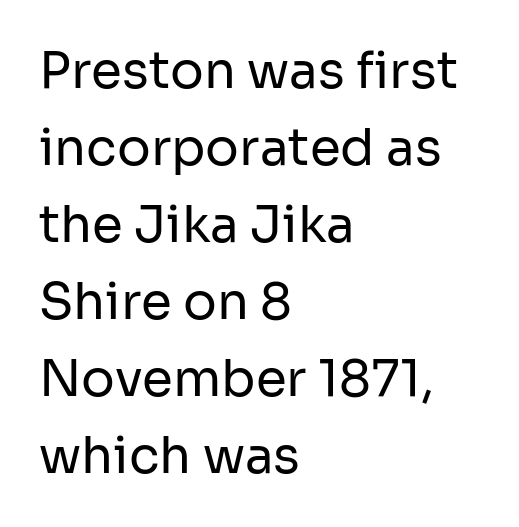
{"serif": "no", "italic": "no", "bold": "no", "weight": "regular", "width": "normal", "stroke_contrast": "low", "x_height": "medium", "monospaced": "no", "underline": "no", "align": "left", "line_spacing": "normal", "line_spacing_ratio": 1.54, "letter_spacing": "normal", "letter_spacing_em": 0.0, "glyph_px": 50}
